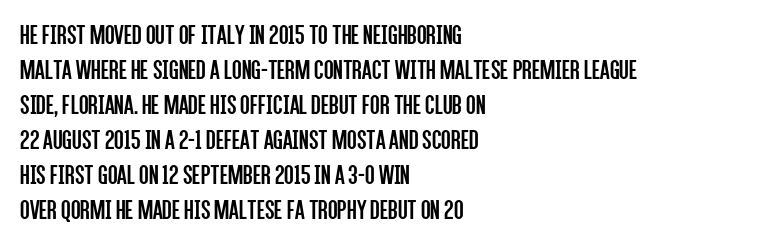
Q: Is the text bold? A: No.
Q: Is the text italic (slanted)? A: No, it is upright.
Q: Is the typeface a serif or a sans-serif typeface? A: Sans-serif.
Q: Is the text underlined? A: No.
Q: How is the paragraph aligned? A: Left-aligned.
Q: Is the spacing between letters normal or unusually wide? A: Normal.
Q: Is the spacing between lines tight, normal or loose? A: Normal.
Q: Width (condensed, normal, or wide)? A: Condensed.
Q: Stroke contrast? A: Low.
Q: x-height? A: Large.
Q: Monospaced? A: No.
